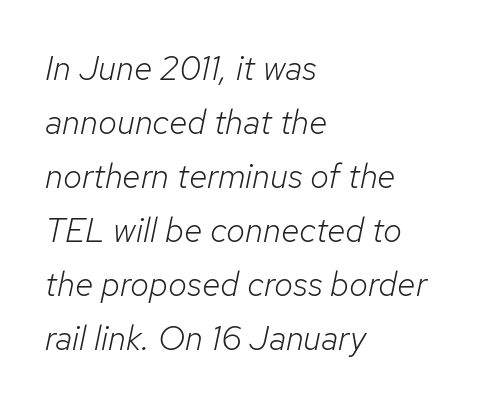
Emphasis-style slanted type is in use. Looks like regular typesetting: each glyph gets only the width it needs. The leading is moderate, giving the passage an even texture. Alignment: flush left. The letters sit at their default tracking, neither squeezed nor spread.
